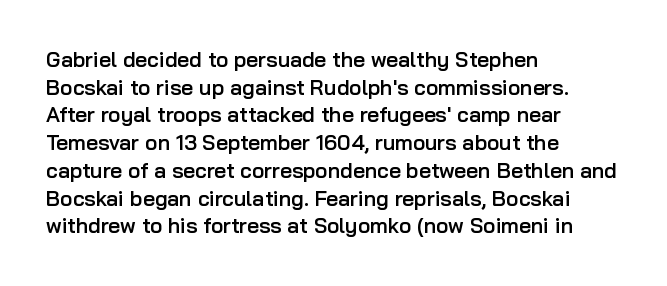
These words are printed semibold, heavier than regular yet not bold. Does the lettering tilt? It doesn't — this is upright. The area under the type is left untouched. Alignment: flush left.
